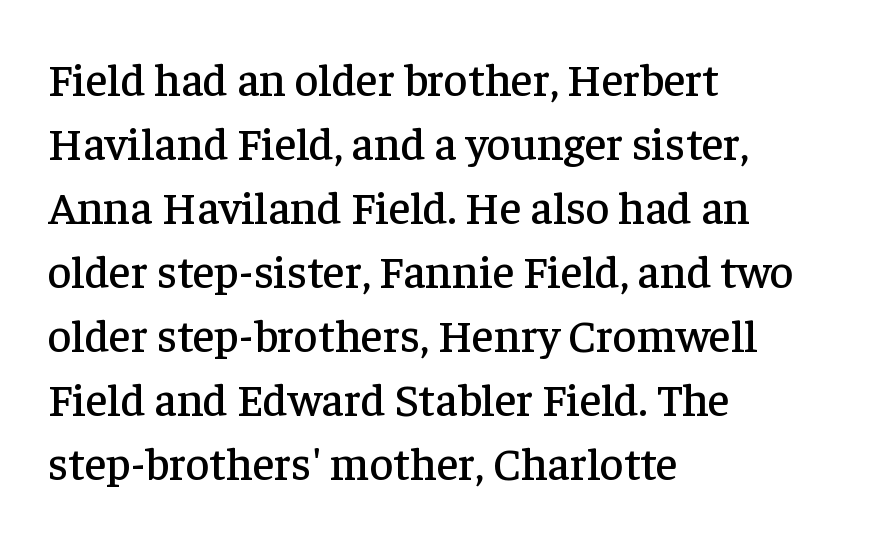
The image shows 46 px serif type, upright; set left-aligned, normal line spacing (1.39x), normal letter spacing, not underlined; low stroke contrast and a medium x-height.
